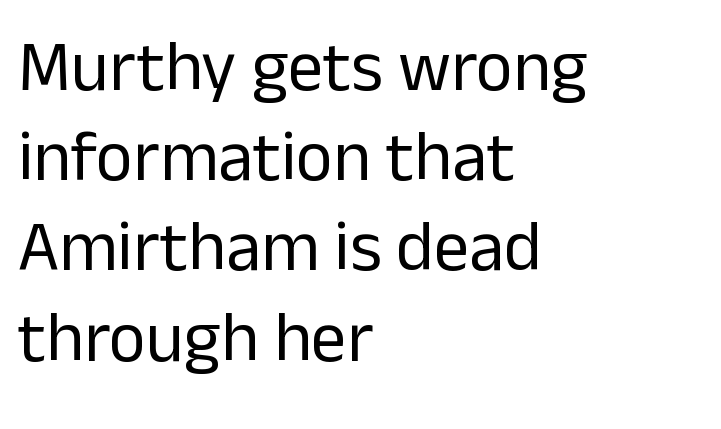
{"serif": "no", "italic": "no", "bold": "no", "weight": "regular", "width": "normal", "stroke_contrast": "low", "x_height": "medium", "monospaced": "no", "underline": "no", "align": "left", "line_spacing": "normal", "line_spacing_ratio": 1.27, "letter_spacing": "normal", "letter_spacing_em": 0.0, "glyph_px": 71}
